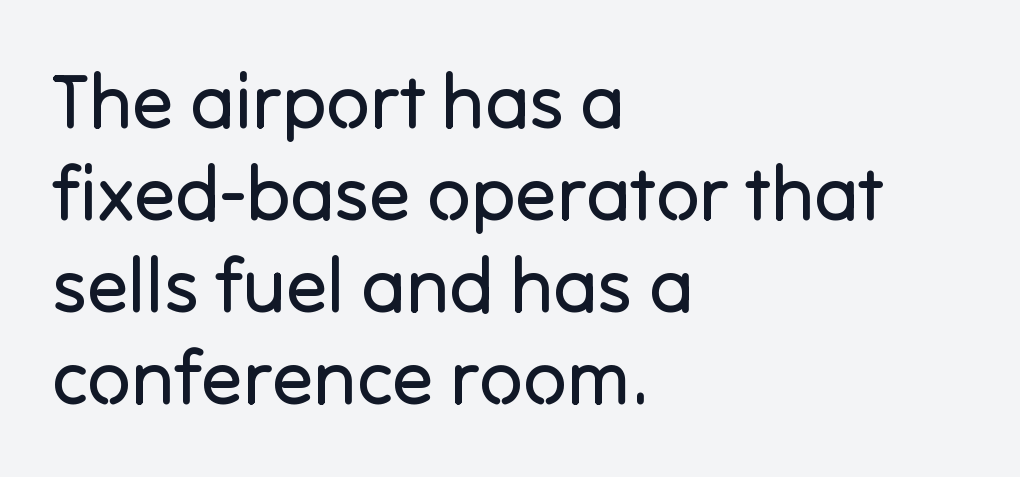
These lines are rendered in a variable-pitch font. The rendering shows plain stroke endings on the letterforms — a sans-serif design. Upright lettering throughout. Bare-footed words on every line. Weight: in the light-to-regular range.
